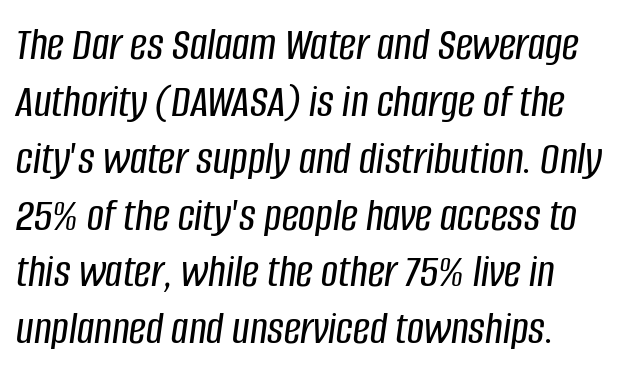
{"italic": "yes", "lean": "right", "slant_degrees": 8, "width": "condensed", "stroke_contrast": "low", "x_height": "large", "monospaced": "no", "underline": "no", "align": "left", "line_spacing_ratio": 1.21, "letter_spacing": "normal", "letter_spacing_em": 0.0, "glyph_px": 47}
